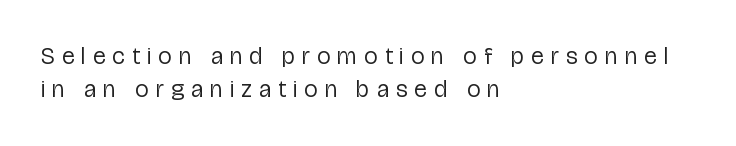
The image shows 24 px text type, upright; set left-aligned, normal line spacing (1.39x), unusually wide letter spacing (+0.3 em), not underlined.
